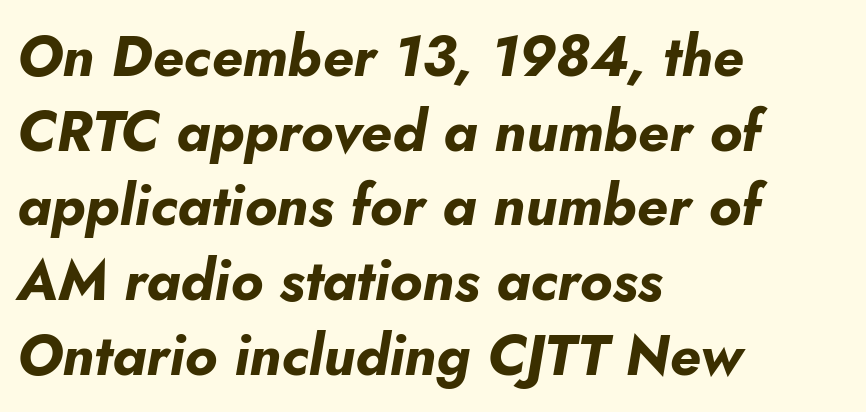
The image shows 57 px bold type, italic (leaning right); set left-aligned, normal line spacing (1.31x), normal letter spacing, not underlined; low stroke contrast and a small x-height.
